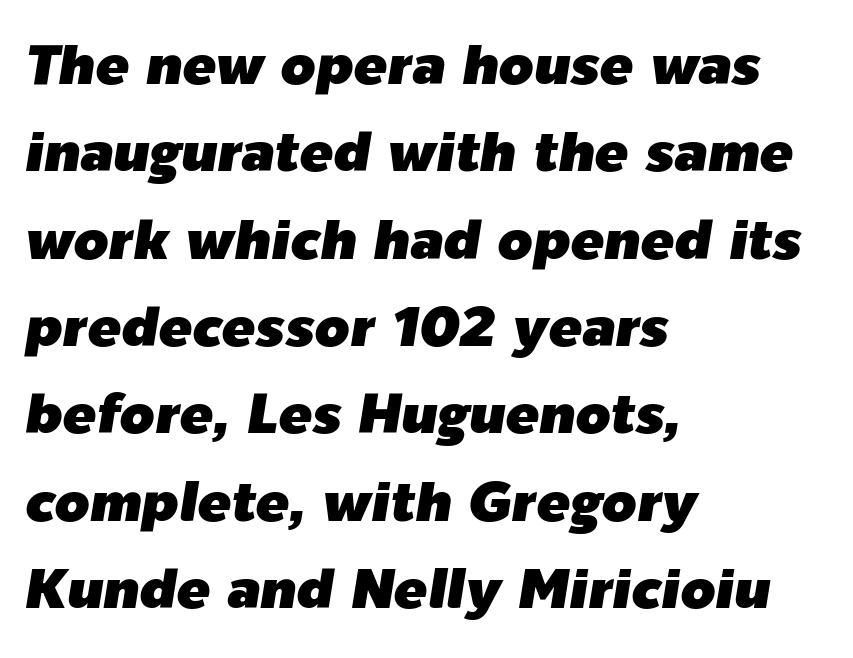
The image shows 56 px text type, italic (leaning right); set left-aligned, normal line spacing (1.56x), normal letter spacing, not underlined; low stroke contrast and a medium x-height.
